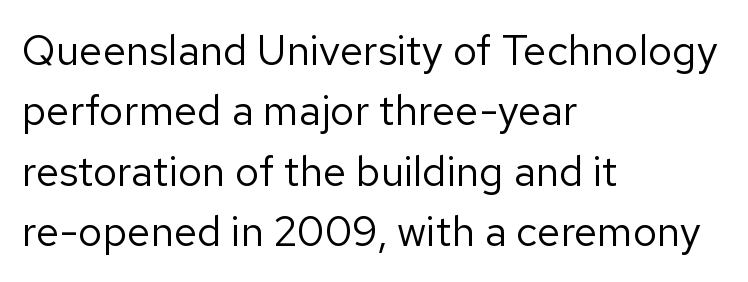
The image shows 42 px regular-weight sans-serif type, upright; set left-aligned, normal line spacing (1.44x), normal letter spacing, not underlined; low stroke contrast and a medium x-height.
